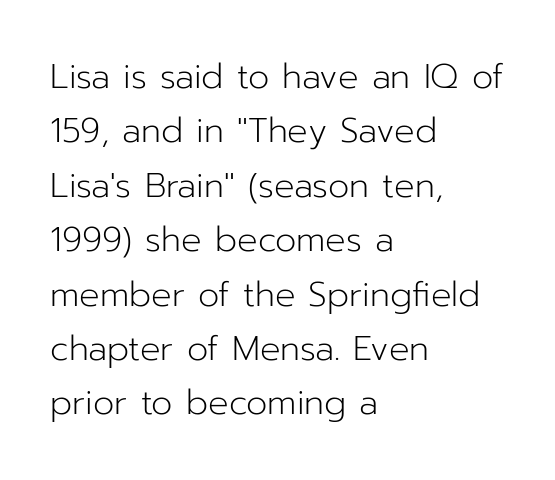
Quick note: underline off. You could not count columns in this text — the font is proportionally spaced. In terms of leading, this rendering sits right in the middle. Observe the ordinary spacing: letters are neighbours, not strangers. The type sits square on the baseline with zero lean.
